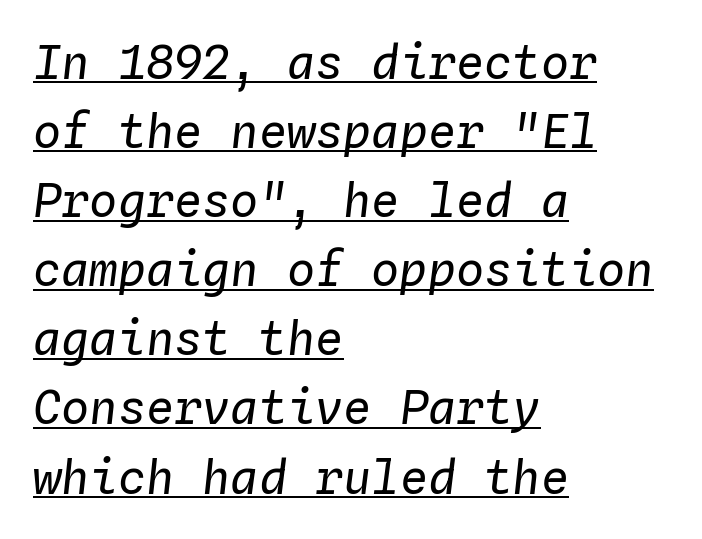
Emphasis is given by a line drawn under the lettering. There's an unmistakable incline to the writing here. Default kerning and tracking; the words read as compact shapes. Spacing verdict: monospaced, one width for all characters. Horizontal alignment here is leftward, the default for most running prose. This is not heavy type; no bold has been used.
